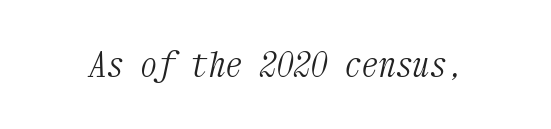
Q: Is the text bold? A: No.
Q: Is the text italic (slanted)? A: Yes, it leans right by about 12 degrees.
Q: Is the typeface a serif or a sans-serif typeface? A: Serif.
Q: Is the text underlined? A: No.
Q: Is the spacing between letters normal or unusually wide? A: Normal.
Q: Width (condensed, normal, or wide)? A: Condensed.
Q: Stroke contrast? A: Medium.
Q: x-height? A: Medium.
Q: Monospaced? A: Yes.
